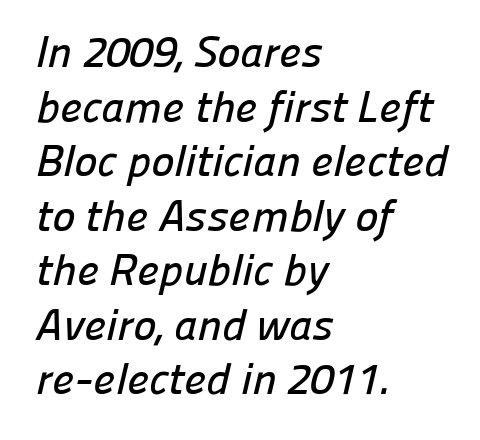
The image shows 44 px sans-serif type; set left-aligned, line spacing 1.24x, normal letter spacing, not underlined; low stroke contrast and a medium x-height.
